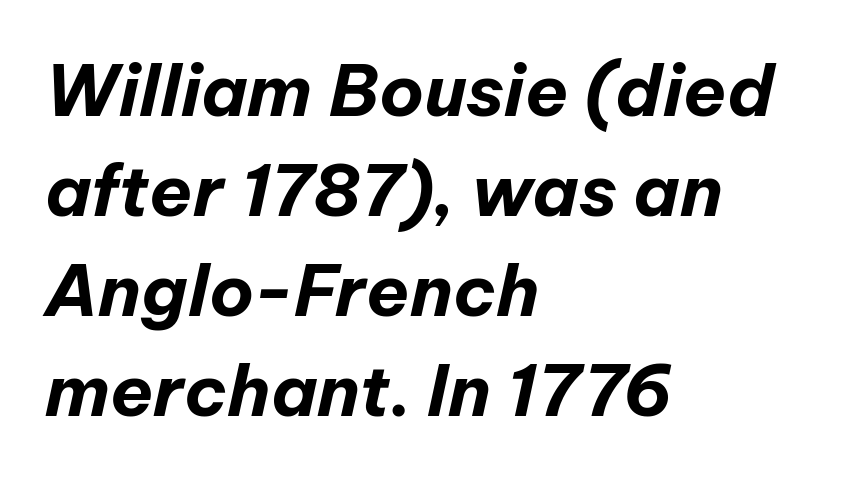
The rendering keeps characters at their native spacing. Is this a fixed-width face? No — the glyphs have proportional, varying widths. Posture: slanted. The characters look thick and weighty, a clear bold. Horizontal bands of white between lines are of average thickness. Quick note: underline off.
